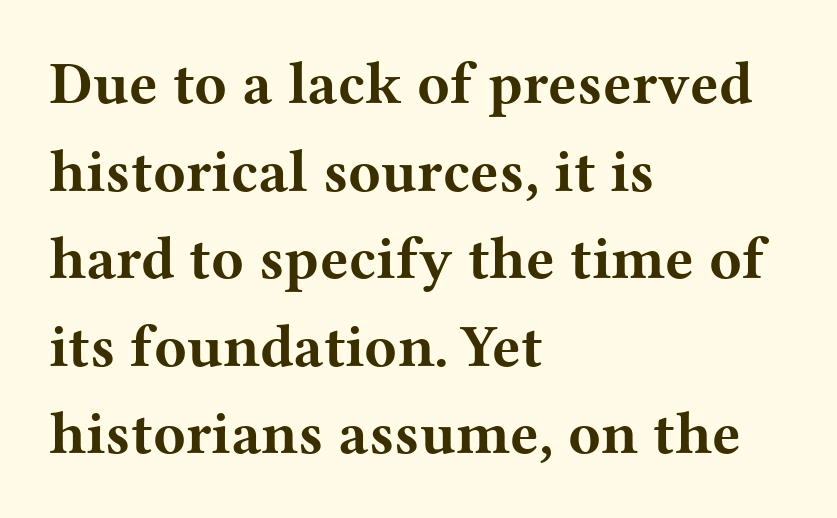
Q: Is the text bold? A: Yes.
Q: Is the text italic (slanted)? A: No, it is upright.
Q: Is the typeface a serif or a sans-serif typeface? A: Serif.
Q: Is the text underlined? A: No.
Q: How is the paragraph aligned? A: Left-aligned.
Q: Is the spacing between letters normal or unusually wide? A: Normal.
Q: Is the spacing between lines tight, normal or loose? A: Normal.
Q: Width (condensed, normal, or wide)? A: Wide.
Q: Stroke contrast? A: Medium.
Q: x-height? A: Medium.
Q: Monospaced? A: No.
